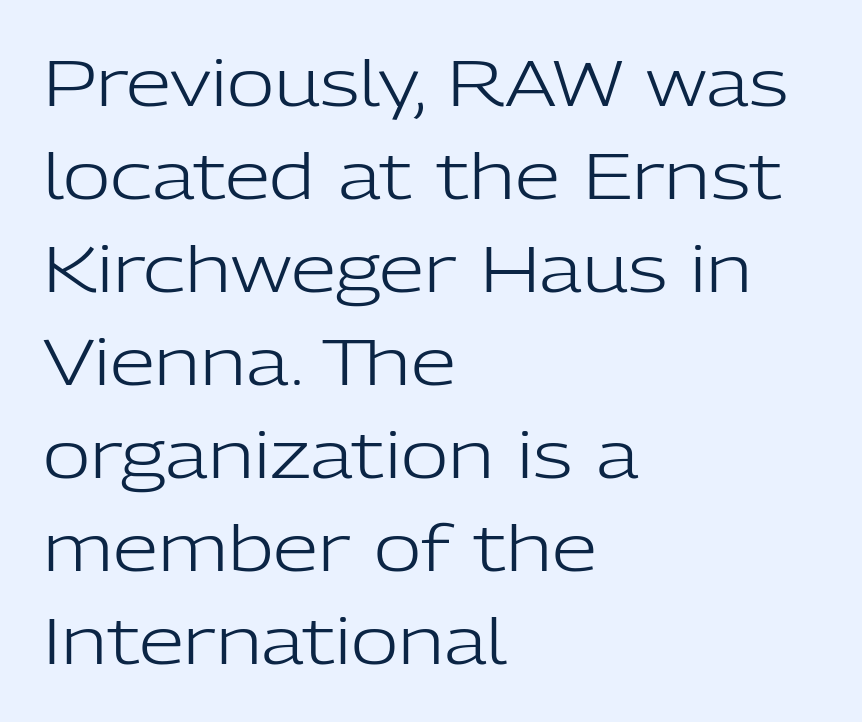
Q: Is the text bold? A: No.
Q: Is the text italic (slanted)? A: No, it is upright.
Q: Is the typeface a serif or a sans-serif typeface? A: Sans-serif.
Q: Is the text underlined? A: No.
Q: How is the paragraph aligned? A: Left-aligned.
Q: Is the spacing between letters normal or unusually wide? A: Normal.
Q: Is the spacing between lines tight, normal or loose? A: Normal.
Q: Width (condensed, normal, or wide)? A: Normal.
Q: Stroke contrast? A: Low.
Q: x-height? A: Medium.
Q: Monospaced? A: No.
